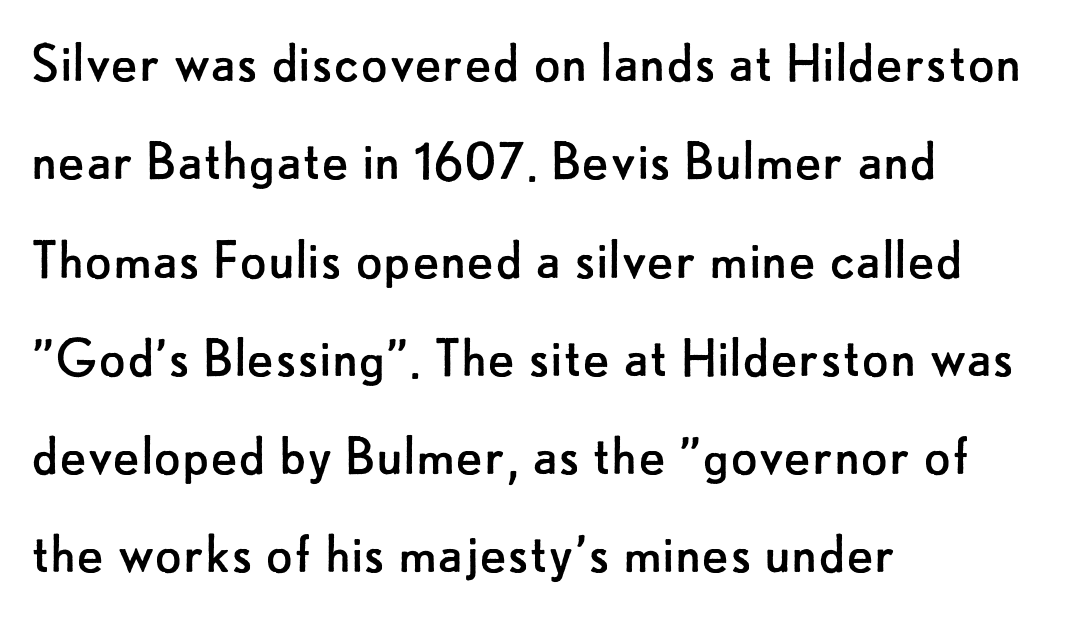
Is there any slant? The stems are plumb. The compositor pushed each line to the left boundary. Glance below the letters and you will spot only blank space. I'd call this a sans setting — the letters go barefoot. Here the designer chose a conventional face with non-uniform glyph widths. Summary of vertical rhythm: regular, with standard interline spacing.
